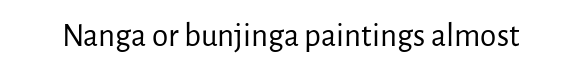
{"serif": "no", "italic": "no", "bold": "no", "weight": "regular", "width": "normal", "stroke_contrast": "low", "x_height": "medium", "monospaced": "no", "underline": "no", "letter_spacing": "normal", "letter_spacing_em": 0.0, "glyph_px": 33}
